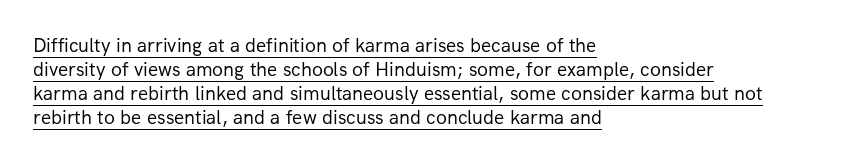
The image shows 20 px text type, upright; set left-aligned, line spacing 1.2x, normal letter spacing, underlined.
